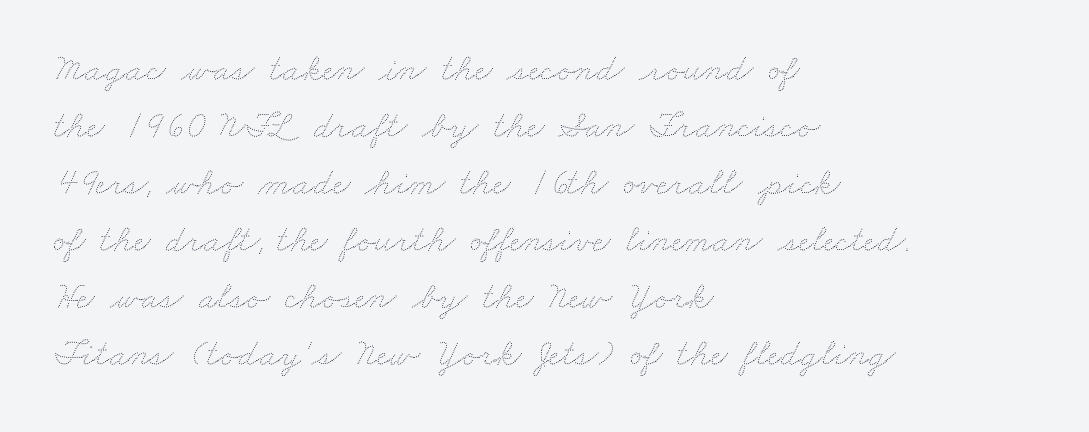
Q: Is the text bold? A: No.
Q: Is the text underlined? A: No.
Q: How is the paragraph aligned? A: Left-aligned.
Q: Is the spacing between letters normal or unusually wide? A: Normal.
Q: Is the spacing between lines tight, normal or loose? A: Normal.
Q: Width (condensed, normal, or wide)? A: Wide.
Q: Stroke contrast? A: Medium.
Q: x-height? A: Small.
Q: Monospaced? A: No.
